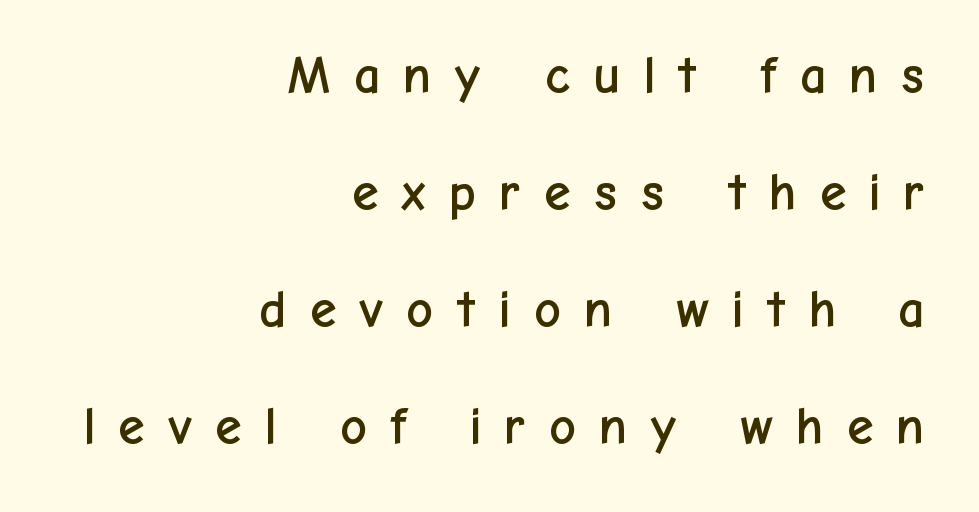
The image shows 53 px sans-serif type, upright; set right-aligned, loose line spacing (2.21x), unusually wide letter spacing (+0.4 em), not underlined; low stroke contrast and a medium x-height.
